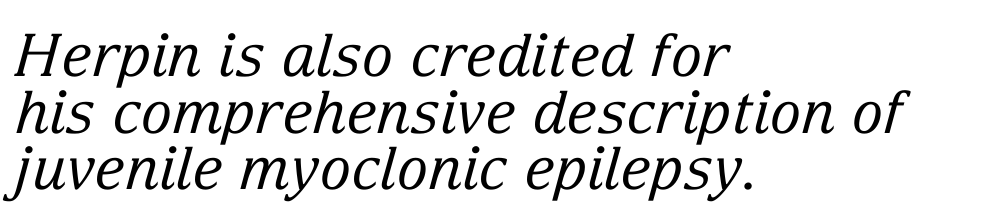
Q: Is the text bold? A: No.
Q: Is the text italic (slanted)? A: Yes, it leans right by about 15 degrees.
Q: Is the typeface a serif or a sans-serif typeface? A: Serif.
Q: Is the text underlined? A: No.
Q: How is the paragraph aligned? A: Left-aligned.
Q: Is the spacing between letters normal or unusually wide? A: Normal.
Q: Is the spacing between lines tight, normal or loose? A: Tight.
Q: Width (condensed, normal, or wide)? A: Normal.
Q: Stroke contrast? A: Low.
Q: x-height? A: Medium.
Q: Monospaced? A: No.
